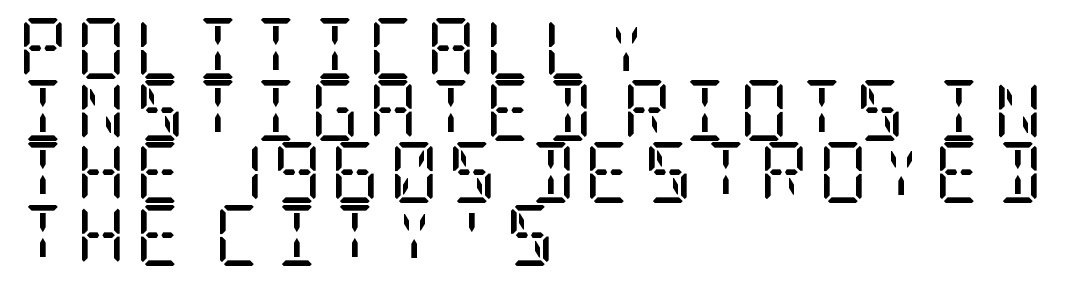
{"serif": "yes", "italic": "no", "bold": "no", "weight": "regular", "width": "condensed", "stroke_contrast": "low", "x_height": "large", "underline": "no", "align": "left", "line_spacing": "tight", "line_spacing_ratio": 1.02, "glyph_px": 61}
